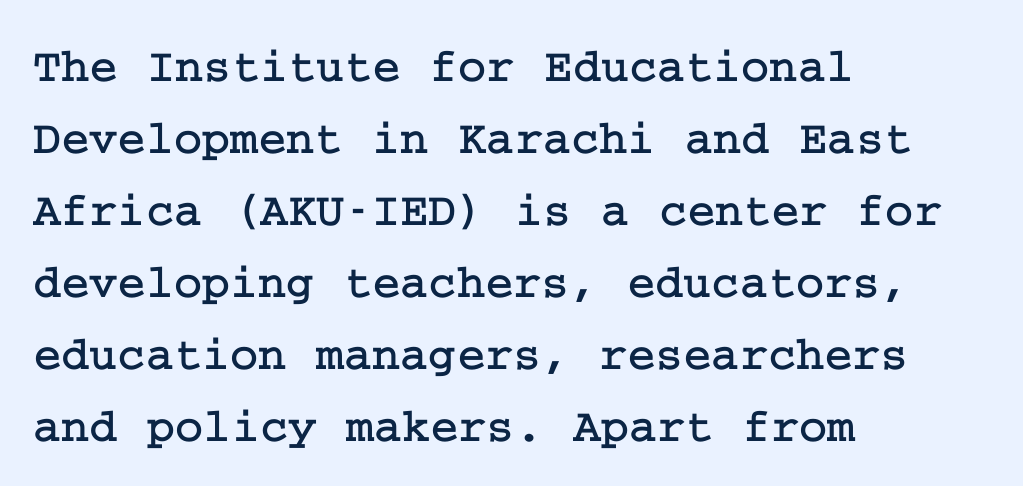
The image shows 48 px serif type, upright; set left-aligned, normal line spacing (1.5x), normal letter spacing, not underlined; low stroke contrast and a medium x-height.
